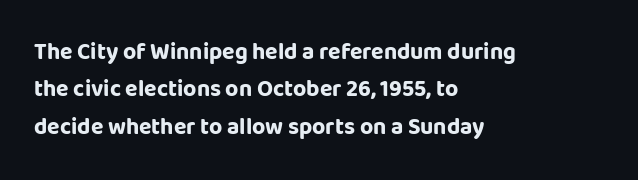
{"italic": "no", "bold": "yes", "underline": "no", "align": "left", "line_spacing": "normal", "line_spacing_ratio": 1.63, "letter_spacing": "normal", "letter_spacing_em": 0.0, "glyph_px": 23}
